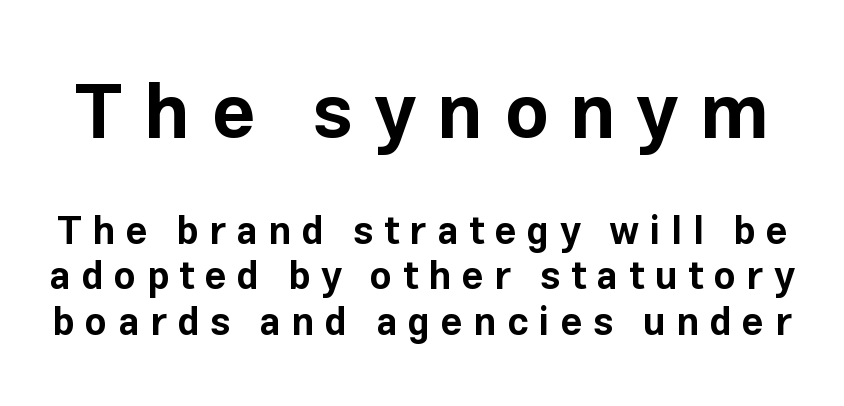
Spacing verdict: proportional, widths tailored to each character. Its strokes are broad and dark, the hallmark of bold type. Students, note that the glyphs here are deliberately spaced far apart. Whoever set this made the first block the dominant, larger element. Are there feet on the stems? There aren't — it's a sans. A bare baseline throughout the passage.
